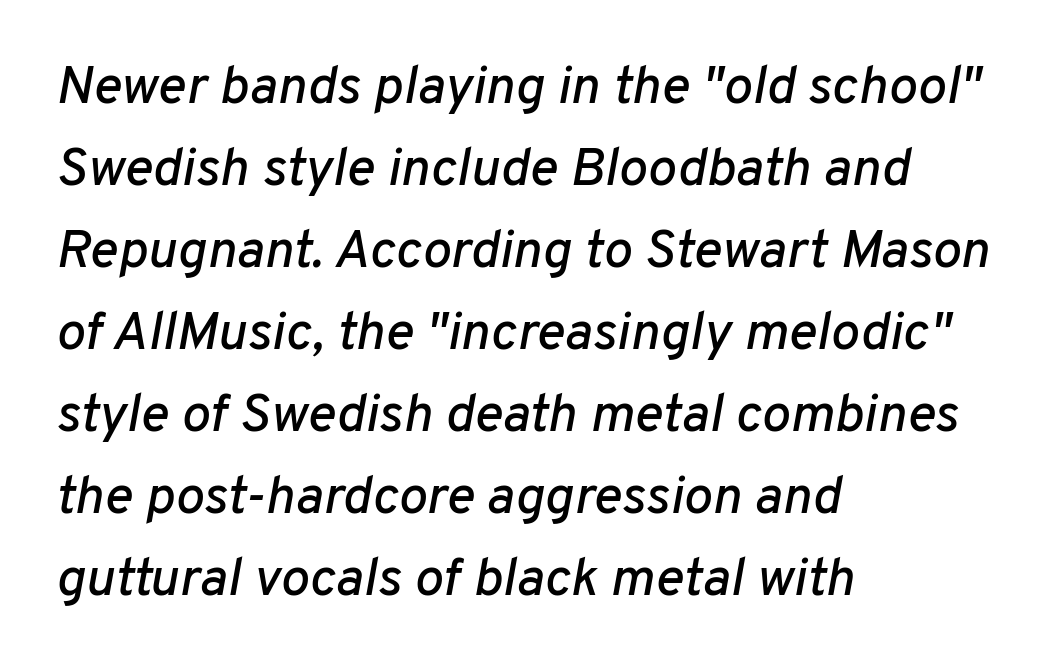
Q: Is the text italic (slanted)? A: Yes, it leans right by about 10 degrees.
Q: Is the text underlined? A: No.
Q: How is the paragraph aligned? A: Left-aligned.
Q: Is the spacing between letters normal or unusually wide? A: Normal.
Q: Is the spacing between lines tight, normal or loose? A: Normal.
Q: Width (condensed, normal, or wide)? A: Normal.
Q: Stroke contrast? A: Low.
Q: x-height? A: Medium.
Q: Monospaced? A: No.
